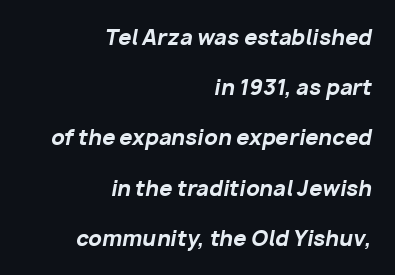
Q: Is the text bold? A: Yes.
Q: Is the text italic (slanted)? A: Yes, it leans right by about 10 degrees.
Q: Is the text underlined? A: No.
Q: How is the paragraph aligned? A: Right-aligned.
Q: Is the spacing between letters normal or unusually wide? A: Normal.
Q: Is the spacing between lines tight, normal or loose? A: Loose.
